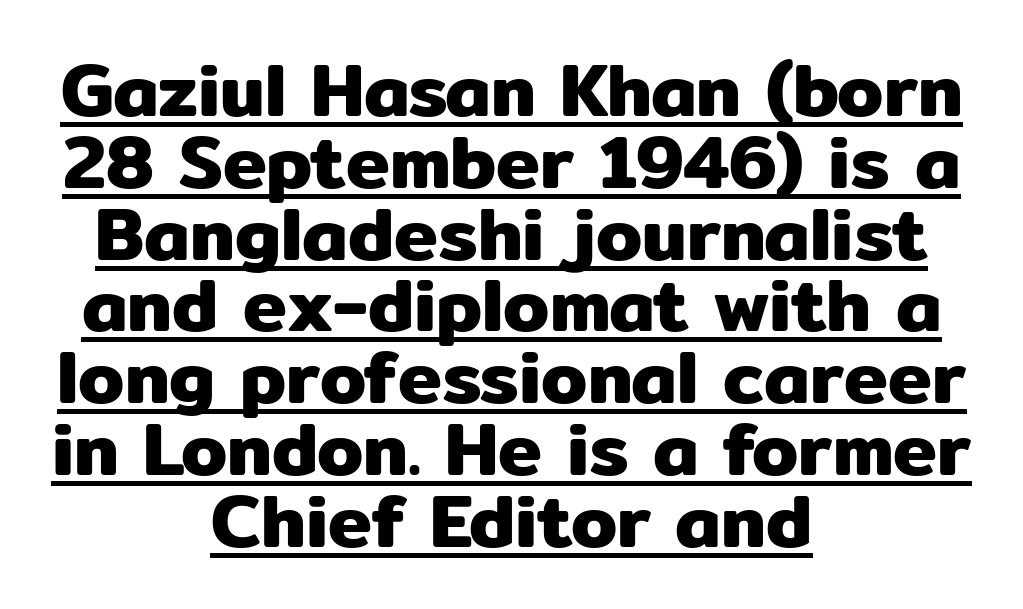
Q: Is the text italic (slanted)? A: No, it is upright.
Q: Is the typeface a serif or a sans-serif typeface? A: Sans-serif.
Q: Is the text underlined? A: Yes.
Q: How is the paragraph aligned? A: Centered.
Q: Is the spacing between letters normal or unusually wide? A: Normal.
Q: Is the spacing between lines tight, normal or loose? A: Tight.
Q: Width (condensed, normal, or wide)? A: Normal.
Q: Stroke contrast? A: Low.
Q: x-height? A: Medium.
Q: Monospaced? A: No.
